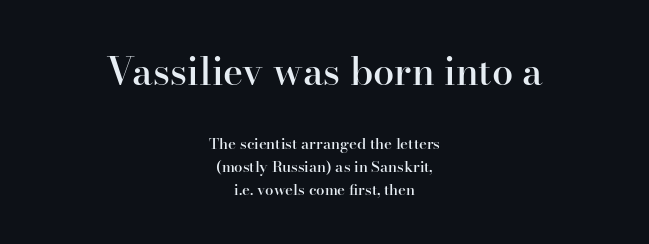
{"serif": "yes", "italic": "no", "bold": "semi", "weight": "semibold", "width": "normal", "stroke_contrast": "high", "x_height": "small", "monospaced": "no", "underline": "no", "align": "center", "line_spacing": "normal", "line_spacing_ratio": 1.56, "letter_spacing": "normal", "letter_spacing_em": 0.0, "larger_block": "first", "size_ratio": 2.53, "glyph_px": 38}
